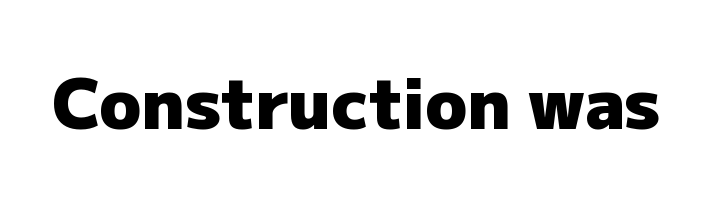
{"serif": "no", "italic": "no", "bold": "yes", "weight": "heavy", "width": "normal", "stroke_contrast": "low", "x_height": "medium", "monospaced": "no", "underline": "no", "letter_spacing": "normal", "letter_spacing_em": 0.0, "glyph_px": 69}
